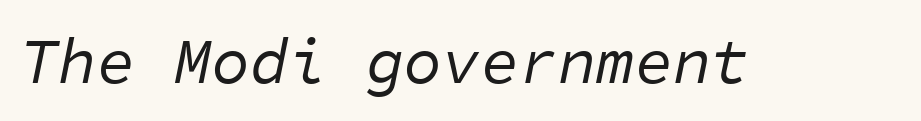
Stems here are at most as thick as an everyday book face. Any mark beneath the type? The region is blank. The lettering tilts uniformly, giving the passage an italic look. Each letter, wide or thin by design, is forced into the same width here. The passage shown has conventional tracking throughout.
